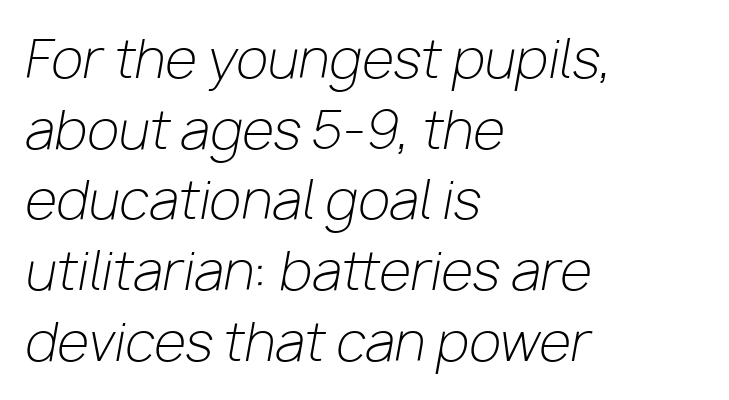
The image shows 52 px light type, italic (leaning right); set left-aligned, normal line spacing (1.36x), normal letter spacing, not underlined; low stroke contrast and a medium x-height.
